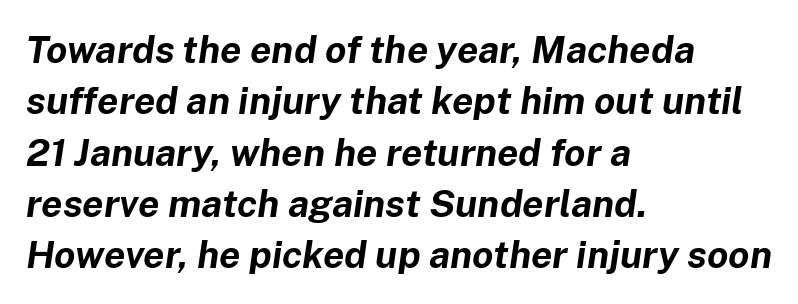
Q: Is the text bold? A: Yes.
Q: Is the text italic (slanted)? A: Yes, it leans right by about 8 degrees.
Q: Is the text underlined? A: No.
Q: How is the paragraph aligned? A: Left-aligned.
Q: Is the spacing between letters normal or unusually wide? A: Normal.
Q: Is the spacing between lines tight, normal or loose? A: Normal.
Q: Width (condensed, normal, or wide)? A: Normal.
Q: Stroke contrast? A: Low.
Q: x-height? A: Medium.
Q: Monospaced? A: No.
